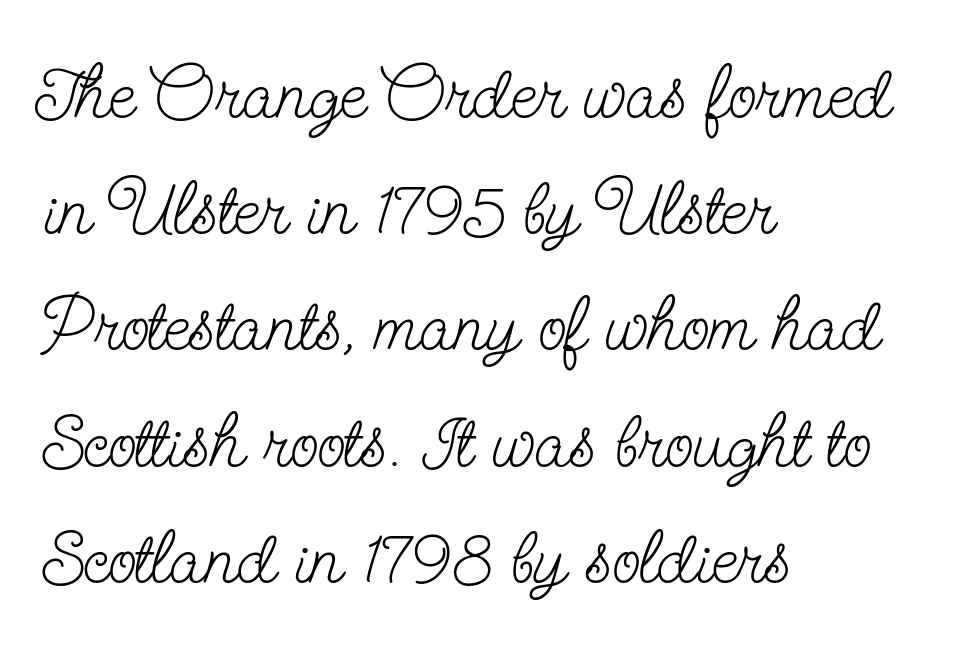
The image shows 74 px light, condensed serif type; set left-aligned, normal line spacing (1.57x), normal letter spacing, not underlined; low stroke contrast and a small x-height.
